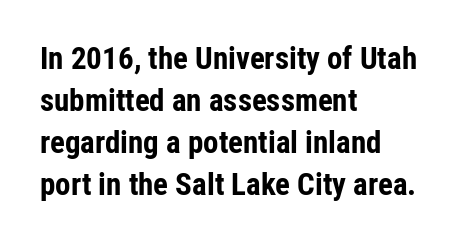
The image shows 31 px bold, condensed sans-serif type, upright; set left-aligned, normal line spacing (1.35x), normal letter spacing, not underlined; low stroke contrast and a medium x-height.
